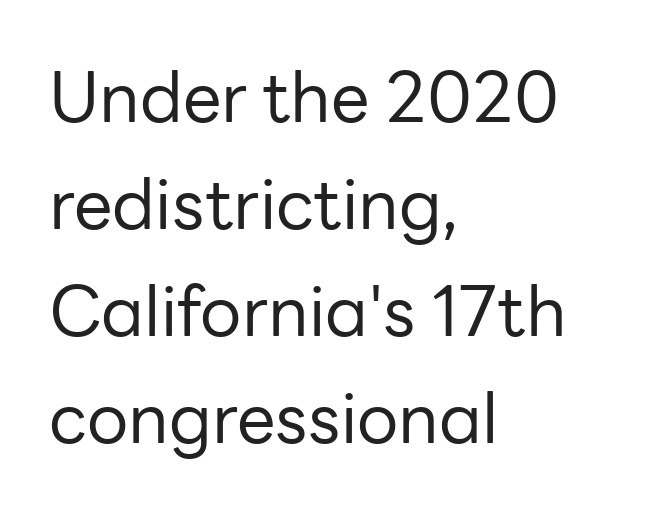
Q: Is the text bold? A: No.
Q: Is the text italic (slanted)? A: No, it is upright.
Q: Is the typeface a serif or a sans-serif typeface? A: Sans-serif.
Q: Is the text underlined? A: No.
Q: How is the paragraph aligned? A: Left-aligned.
Q: Is the spacing between letters normal or unusually wide? A: Normal.
Q: Is the spacing between lines tight, normal or loose? A: Normal.
Q: Width (condensed, normal, or wide)? A: Normal.
Q: Stroke contrast? A: Low.
Q: x-height? A: Medium.
Q: Monospaced? A: No.
